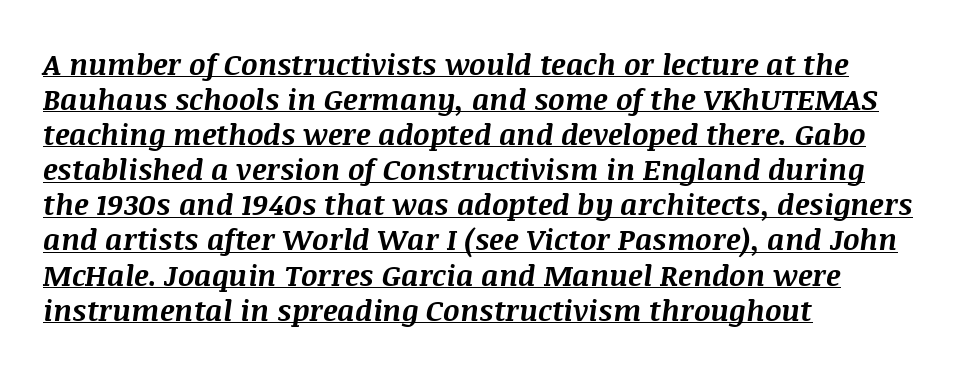
{"italic": "yes", "lean": "right", "slant_degrees": 8, "bold": "yes", "weight": "bold", "width": "normal", "stroke_contrast": "medium", "x_height": "large", "monospaced": "no", "underline": "yes", "align": "left", "line_spacing_ratio": 1.21, "letter_spacing": "normal", "letter_spacing_em": 0.0, "glyph_px": 29}
